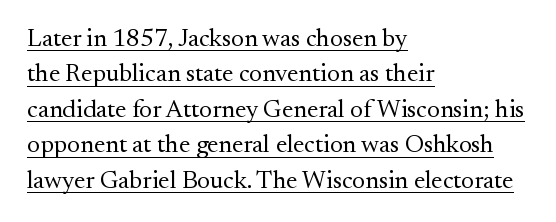
{"italic": "no", "bold": "no", "underline": "yes", "align": "left", "line_spacing": "normal", "line_spacing_ratio": 1.42, "letter_spacing": "normal", "letter_spacing_em": 0.0, "glyph_px": 25}
